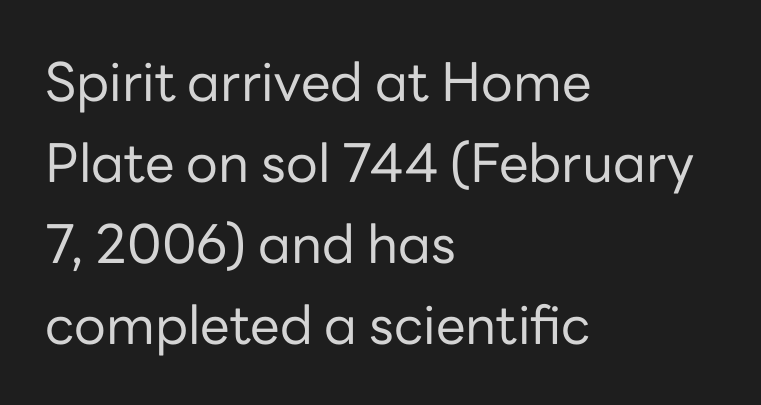
The face used here is proportionally spaced, like ordinary book or web type. Default kerning and tracking; the words read as compact shapes. Examine the stroke ends and you'll find no serifs. The rows are spaced the way most documents space them.
